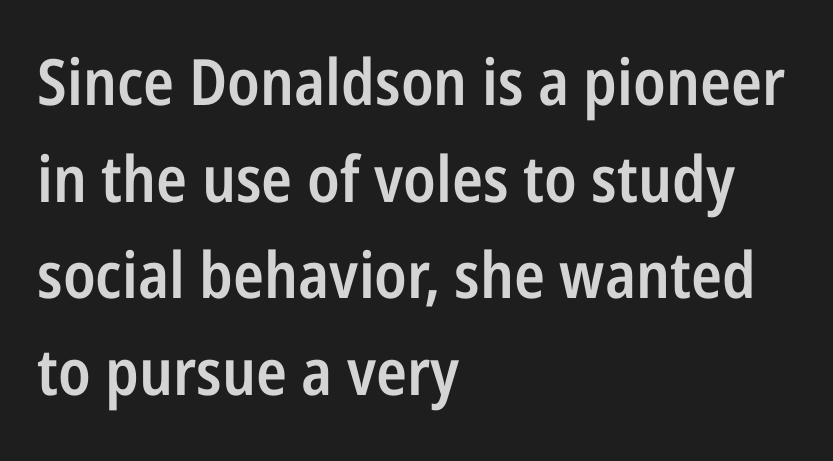
The image shows 64 px semibold, condensed sans-serif type, upright; set left-aligned, normal line spacing (1.51x), normal letter spacing, not underlined; low stroke contrast and a medium x-height.
